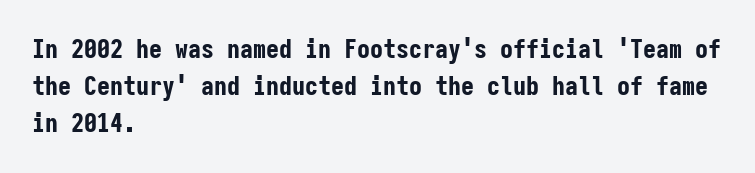
Notice how descenders clear the ascenders below comfortably — that's standard leading. Compared with an ordinary text face, these strokes are far heavier — a full bold. Compared with typical body copy, the letter spacing here is the same. Italic: no, the glyphs are upright roman. The rag falls on the right side of this text block. Descenders hang freely into open space.
